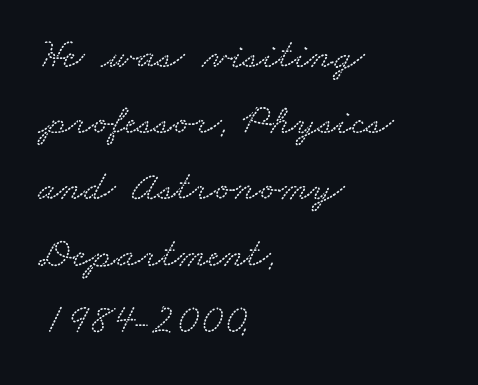
Q: Is the typeface a serif or a sans-serif typeface? A: Serif.
Q: Is the text underlined? A: No.
Q: How is the paragraph aligned? A: Left-aligned.
Q: Is the spacing between letters normal or unusually wide? A: Normal.
Q: Is the spacing between lines tight, normal or loose? A: Normal.
Q: Width (condensed, normal, or wide)? A: Wide.
Q: Stroke contrast? A: Medium.
Q: x-height? A: Small.
Q: Monospaced? A: No.
